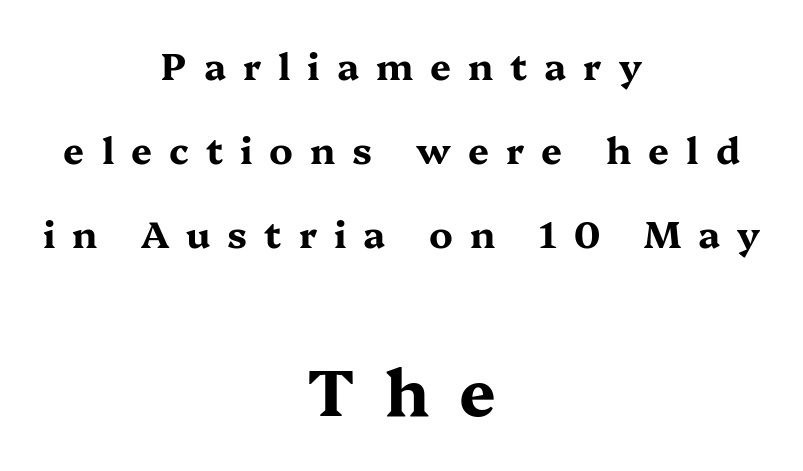
Do the characters align in a grid? No, the font is proportional. If you squint, the bottom block still reads clearly — it's the larger of the two. In terms of letterspacing, this is a distinctly airy, spread setting. If you folded the block vertically in half, each line would mirror itself in length. I'd call this a serif setting — the letters wear small feet.
